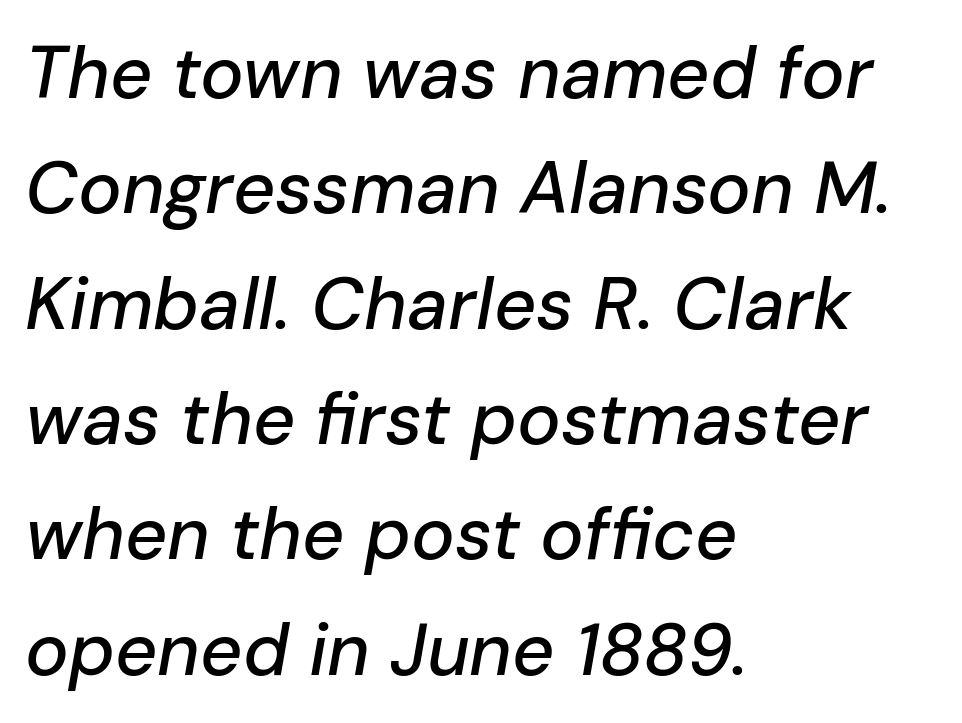
{"italic": "yes", "lean": "right", "slant_degrees": 10, "width": "normal", "stroke_contrast": "low", "x_height": "medium", "monospaced": "no", "underline": "no", "align": "left", "line_spacing": "normal", "line_spacing_ratio": 1.58, "letter_spacing": "normal", "letter_spacing_em": 0.0, "glyph_px": 73}
